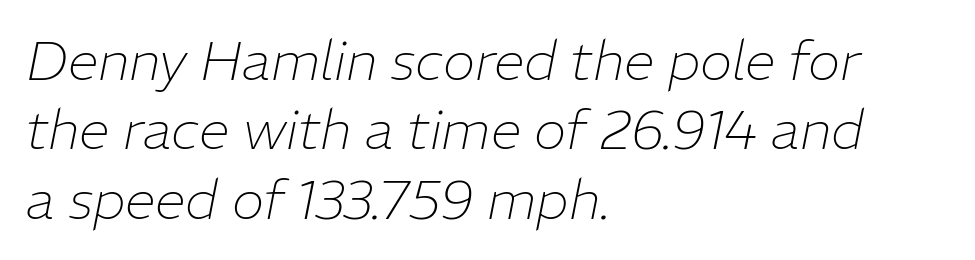
Q: Is the text bold? A: No.
Q: Is the text italic (slanted)? A: Yes, it leans right by about 11 degrees.
Q: Is the text underlined? A: No.
Q: How is the paragraph aligned? A: Left-aligned.
Q: Is the spacing between letters normal or unusually wide? A: Normal.
Q: Is the spacing between lines tight, normal or loose? A: Normal.
Q: Width (condensed, normal, or wide)? A: Normal.
Q: Stroke contrast? A: Low.
Q: x-height? A: Medium.
Q: Monospaced? A: No.
